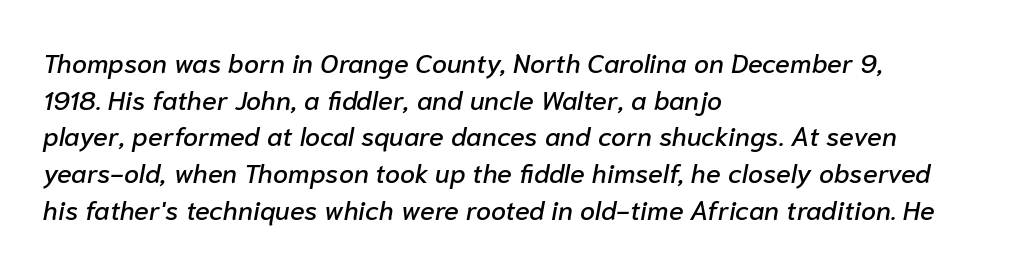
{"italic": "yes", "lean": "right", "slant_degrees": 10, "underline": "no", "align": "left", "line_spacing": "normal", "line_spacing_ratio": 1.36, "letter_spacing": "normal", "letter_spacing_em": 0.0, "glyph_px": 27}
